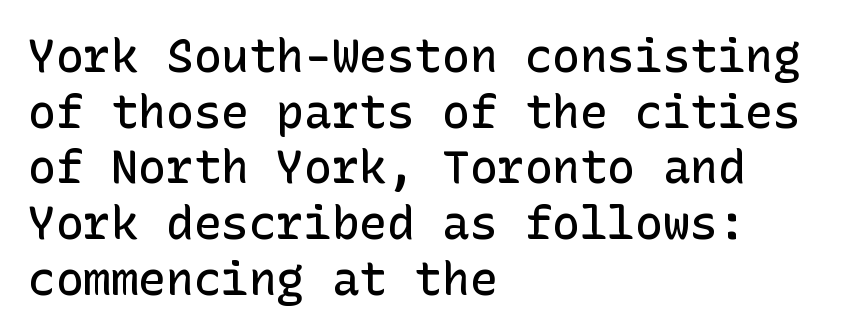
Here the glyphs are tracked normally, forming tight word shapes. Semibold letterforms, between regular and bold. Line beginnings align vertically; line endings do not. No word sits above an underline.
